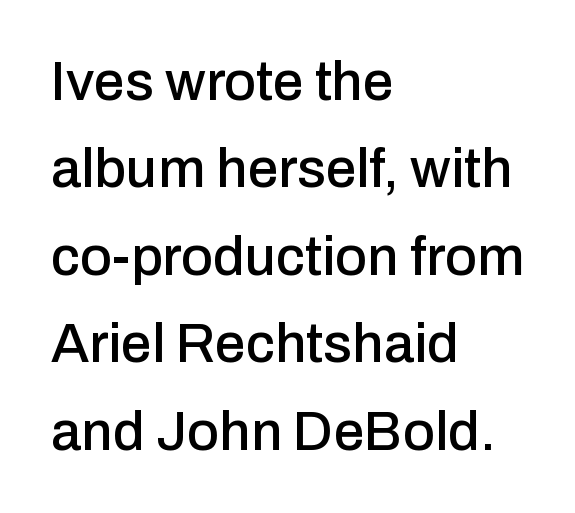
{"serif": "no", "italic": "no", "width": "normal", "stroke_contrast": "low", "x_height": "medium", "monospaced": "no", "underline": "no", "align": "left", "line_spacing": "normal", "line_spacing_ratio": 1.59, "letter_spacing": "normal", "letter_spacing_em": 0.0, "glyph_px": 55}
